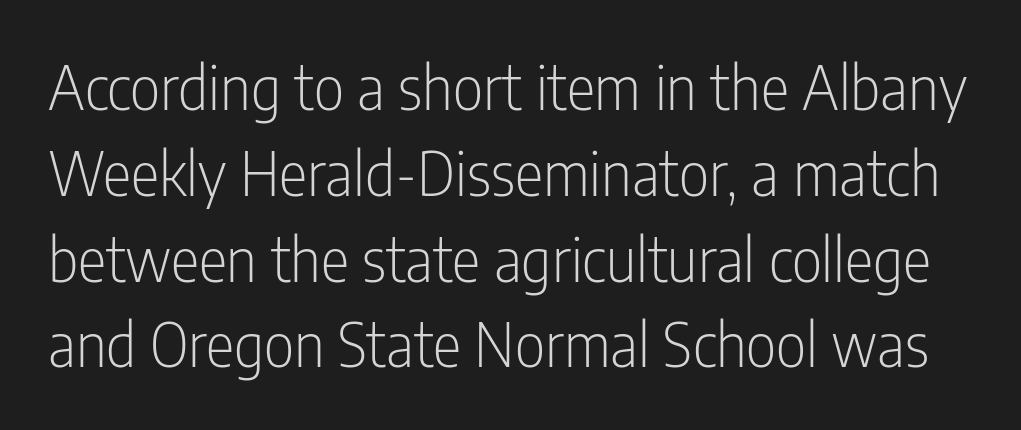
The image shows 60 px light, condensed sans-serif type, upright; set normal line spacing (1.43x), normal letter spacing, not underlined; low stroke contrast and a medium x-height.
